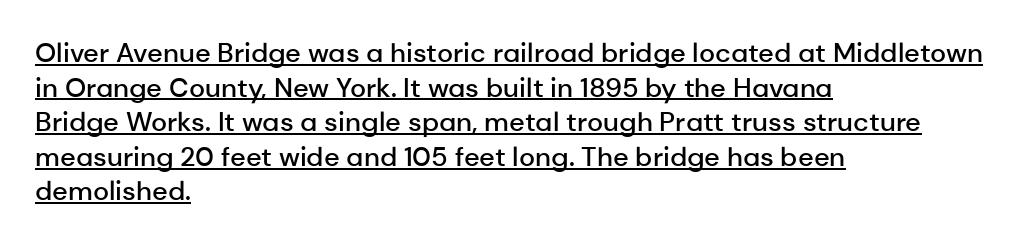
The letters stand straight up with perfectly vertical stems. This rendering leaves character spacing at its baseline value. The rows are spaced the way most documents space them. A fair bit of extra ink — the face is semibold, not bold. This rendering uses left alignment, leaving the right contour irregular. Underlining? Definitely there.
